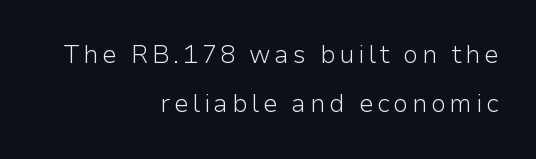
Nope, not italic — everything's standing straight. Stroke mass is kept to a normal reading level or below. The lines are spread far apart with generous leading. Descenders hang freely into open space. Is the block centered? No — it sits flush against the right margin.
